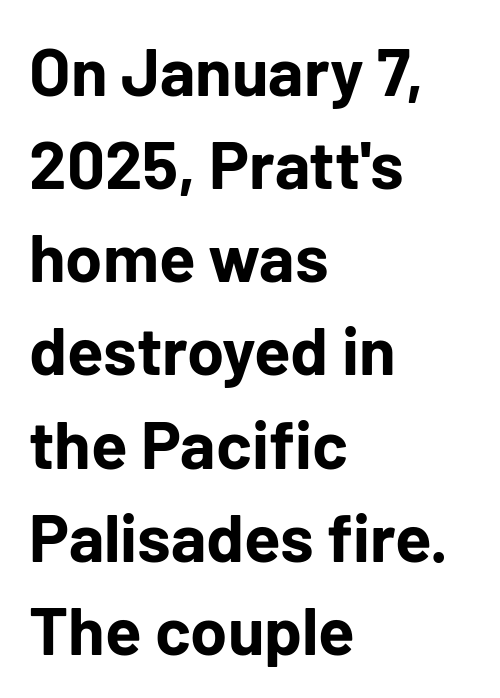
{"serif": "no", "italic": "no", "bold": "yes", "weight": "bold", "width": "normal", "stroke_contrast": "low", "x_height": "medium", "monospaced": "no", "underline": "no", "align": "left", "line_spacing": "normal", "line_spacing_ratio": 1.39, "letter_spacing": "normal", "letter_spacing_em": 0.0, "glyph_px": 67}
